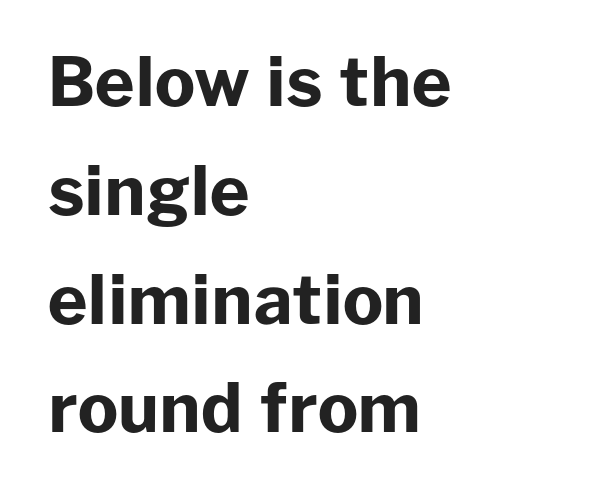
Q: Is the text bold? A: Yes.
Q: Is the text italic (slanted)? A: No, it is upright.
Q: Is the typeface a serif or a sans-serif typeface? A: Sans-serif.
Q: Is the text underlined? A: No.
Q: How is the paragraph aligned? A: Left-aligned.
Q: Is the spacing between letters normal or unusually wide? A: Normal.
Q: Is the spacing between lines tight, normal or loose? A: Normal.
Q: Width (condensed, normal, or wide)? A: Normal.
Q: Stroke contrast? A: Low.
Q: x-height? A: Medium.
Q: Monospaced? A: No.
